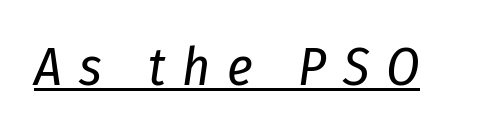
Q: Is the text bold? A: No.
Q: Is the text italic (slanted)? A: Yes, it leans right by about 8 degrees.
Q: Is the text underlined? A: Yes.
Q: Is the spacing between letters normal or unusually wide? A: Unusually wide.
Q: Width (condensed, normal, or wide)? A: Condensed.
Q: Stroke contrast? A: Low.
Q: x-height? A: Medium.
Q: Monospaced? A: No.
